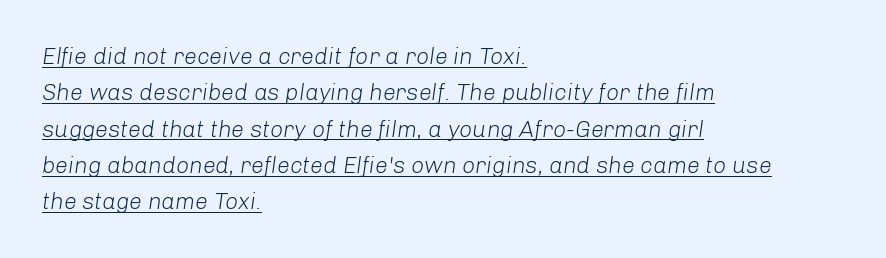
{"italic": "yes", "lean": "right", "slant_degrees": 8, "bold": "no", "underline": "yes", "align": "left", "line_spacing": "normal", "line_spacing_ratio": 1.58, "letter_spacing": "normal", "letter_spacing_em": 0.0, "glyph_px": 23}
